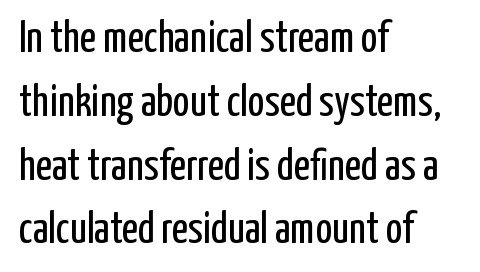
The line texture is even and compact thanks to regular tracking. The typesetter chose a ragged-right arrangement here. Are there feet on the stems? There aren't — it's a sans. Letters have the restrained weight of plain body copy at most.
